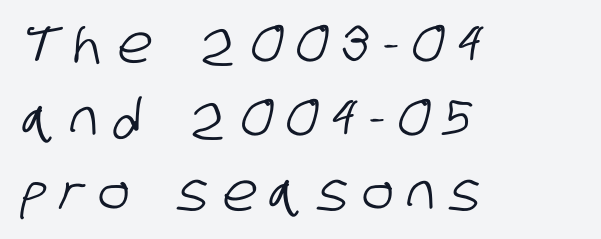
The image shows 52 px condensed sans-serif type; set left-aligned, normal line spacing (1.42x), unusually wide letter spacing (+0.27 em), not underlined; low stroke contrast and a large x-height.
